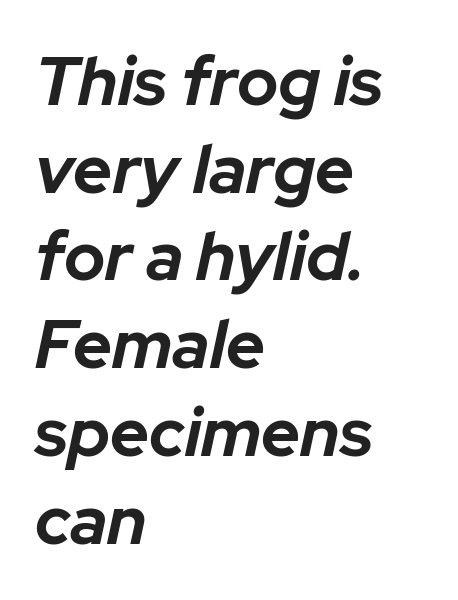
Q: Is the text bold? A: Yes.
Q: Is the text italic (slanted)? A: Yes, it leans right by about 12 degrees.
Q: Is the text underlined? A: No.
Q: How is the paragraph aligned? A: Left-aligned.
Q: Is the spacing between letters normal or unusually wide? A: Normal.
Q: Is the spacing between lines tight, normal or loose? A: Normal.
Q: Width (condensed, normal, or wide)? A: Normal.
Q: Stroke contrast? A: Low.
Q: x-height? A: Medium.
Q: Monospaced? A: No.
